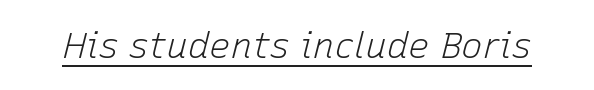
The image shows 36 px light type, italic (leaning right); set normal letter spacing, underlined; low stroke contrast and a medium x-height.
